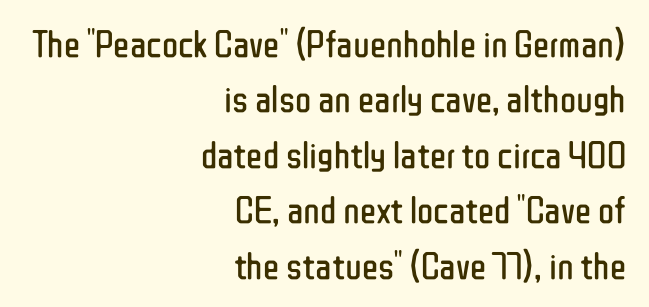
The image shows 38 px regular-weight, condensed sans-serif type, upright; set right-aligned, normal line spacing (1.46x), normal letter spacing, not underlined; low stroke contrast and a medium x-height.
